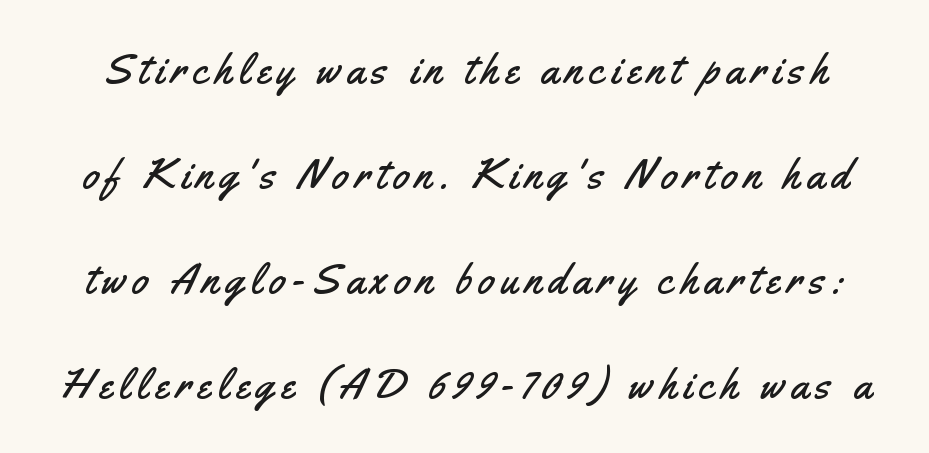
Q: Is the text italic (slanted)? A: Yes.
Q: Is the typeface a serif or a sans-serif typeface? A: Sans-serif.
Q: Is the text underlined? A: No.
Q: Is the spacing between lines tight, normal or loose? A: Loose.
Q: Width (condensed, normal, or wide)? A: Condensed.
Q: Stroke contrast? A: Medium.
Q: x-height? A: Small.
Q: Monospaced? A: No.
